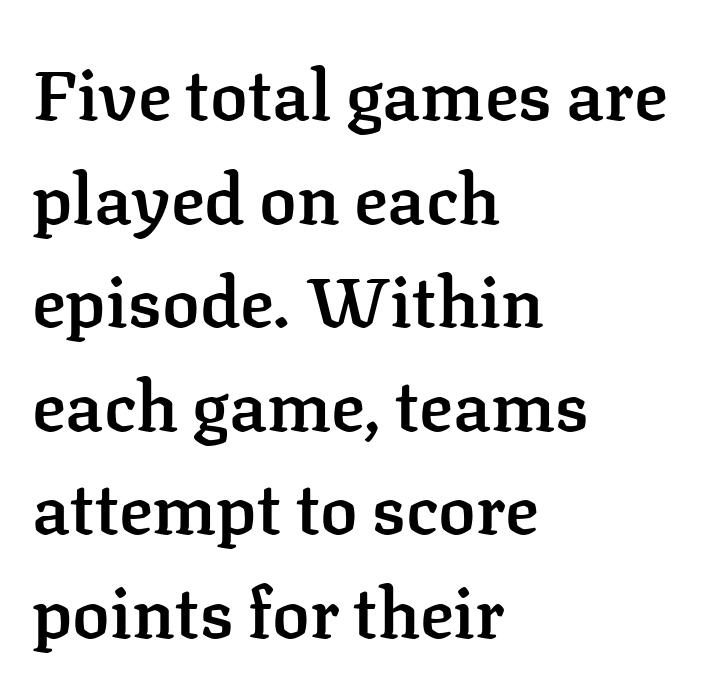
Q: Is the text bold? A: Semi-bold.
Q: Is the text italic (slanted)? A: No, it is upright.
Q: Is the typeface a serif or a sans-serif typeface? A: Serif.
Q: Is the text underlined? A: No.
Q: How is the paragraph aligned? A: Left-aligned.
Q: Is the spacing between letters normal or unusually wide? A: Normal.
Q: Is the spacing between lines tight, normal or loose? A: Normal.
Q: Width (condensed, normal, or wide)? A: Normal.
Q: Stroke contrast? A: Low.
Q: x-height? A: Medium.
Q: Monospaced? A: No.
